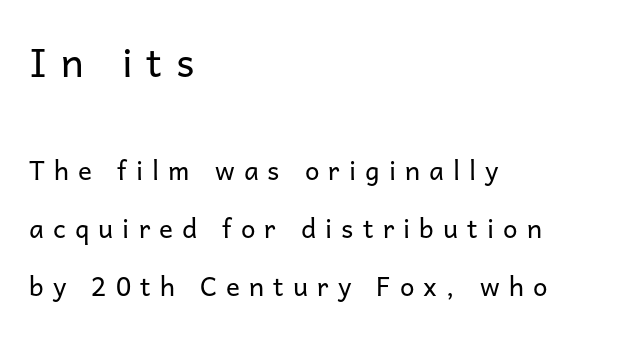
The image shows 39 px regular-weight sans-serif type, upright; set left-aligned, loose line spacing (2.24x), unusually wide letter spacing (+0.35 em), not underlined; the first (top) block is 1.5x larger; low stroke contrast and a medium x-height.
